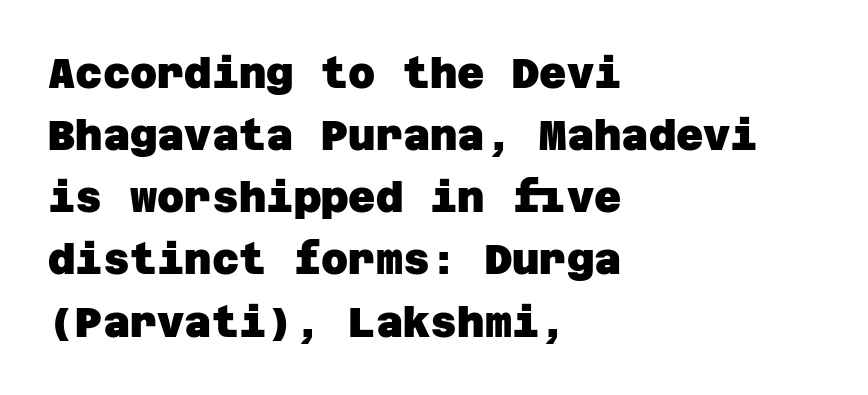
Q: Is the text bold? A: Yes.
Q: Is the typeface a serif or a sans-serif typeface? A: Sans-serif.
Q: Is the text underlined? A: No.
Q: How is the paragraph aligned? A: Left-aligned.
Q: Is the spacing between letters normal or unusually wide? A: Normal.
Q: Is the spacing between lines tight, normal or loose? A: Normal.
Q: Width (condensed, normal, or wide)? A: Normal.
Q: Stroke contrast? A: Low.
Q: x-height? A: Large.
